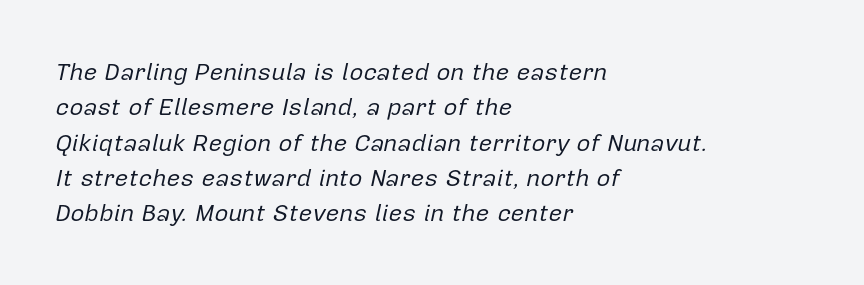
The image shows 24 px text type, italic (leaning right); set left-aligned, normal line spacing (1.47x), normal letter spacing, not underlined.
